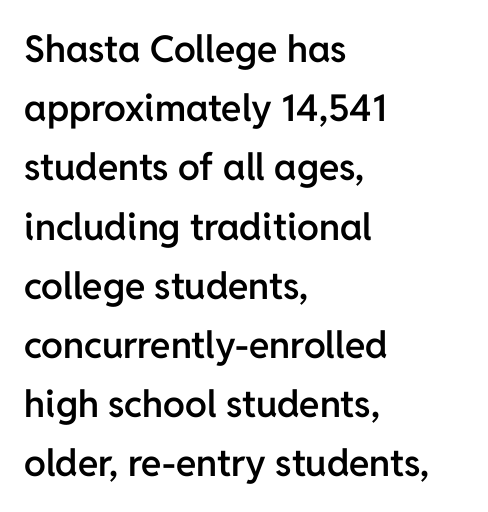
Q: Is the text bold? A: Semi-bold.
Q: Is the text italic (slanted)? A: No, it is upright.
Q: Is the typeface a serif or a sans-serif typeface? A: Sans-serif.
Q: Is the text underlined? A: No.
Q: How is the paragraph aligned? A: Left-aligned.
Q: Is the spacing between letters normal or unusually wide? A: Normal.
Q: Is the spacing between lines tight, normal or loose? A: Normal.
Q: Width (condensed, normal, or wide)? A: Normal.
Q: Stroke contrast? A: Low.
Q: x-height? A: Medium.
Q: Monospaced? A: No.
